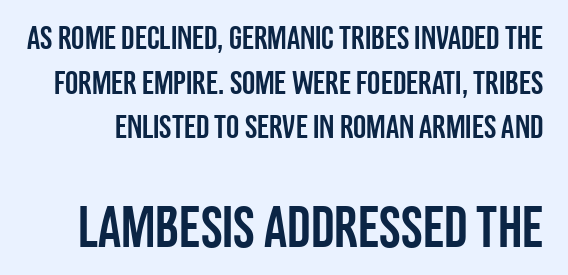
Varying glyph widths throughout — classic text-font behaviour. I'd call this a sans setting — the letters go barefoot. The lettering holds an erect, upright posture throughout. Default kerning and tracking; the words read as compact shapes. Honestly, there is no underline to notice here at all. Quick note: interline space is typical.
